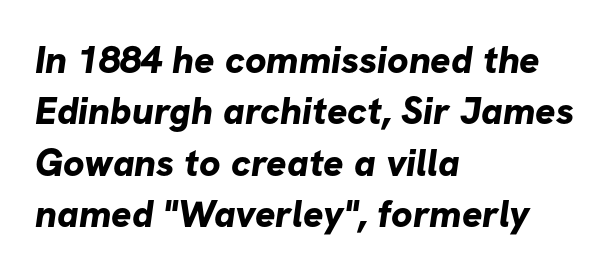
{"serif": "no", "bold": "yes", "weight": "bold", "width": "normal", "stroke_contrast": "low", "x_height": "medium", "monospaced": "no", "underline": "no", "align": "left", "line_spacing": "normal", "line_spacing_ratio": 1.35, "letter_spacing": "normal", "letter_spacing_em": 0.0, "glyph_px": 38}
